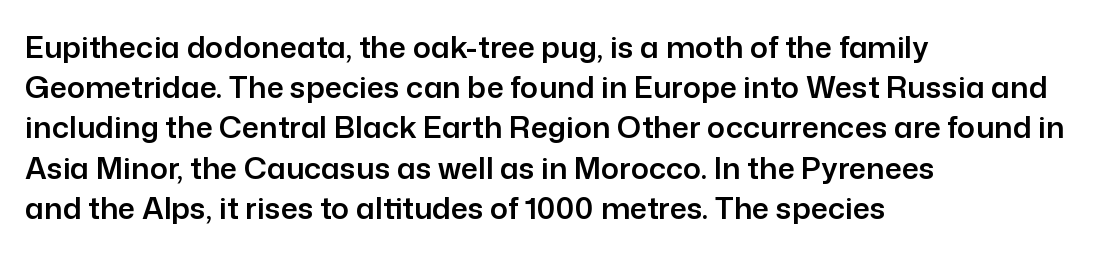
{"serif": "no", "italic": "no", "width": "normal", "stroke_contrast": "low", "x_height": "medium", "monospaced": "no", "underline": "no", "align": "left", "line_spacing": "normal", "line_spacing_ratio": 1.34, "letter_spacing": "normal", "letter_spacing_em": 0.0, "glyph_px": 30}
